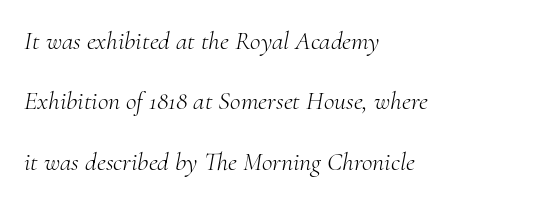
Words float on clear page, feet unadorned. If you drew a line through each stem, it would be angled. The designer dialed line spacing up above the default. The letterforms sit shoulder to shoulder at normal distance. The typeface has the unassuming heft of standard copy or less.
